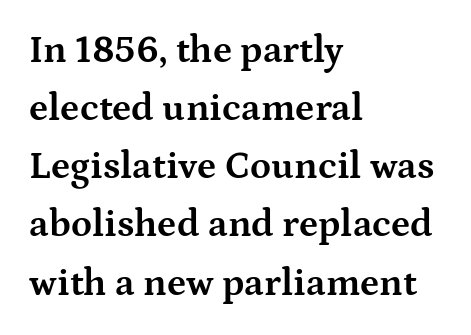
{"serif": "yes", "italic": "no", "bold": "yes", "weight": "bold", "width": "wide", "stroke_contrast": "medium", "x_height": "medium", "monospaced": "no", "underline": "no", "align": "left", "line_spacing": "normal", "line_spacing_ratio": 1.53, "letter_spacing": "normal", "letter_spacing_em": 0.0, "glyph_px": 38}
